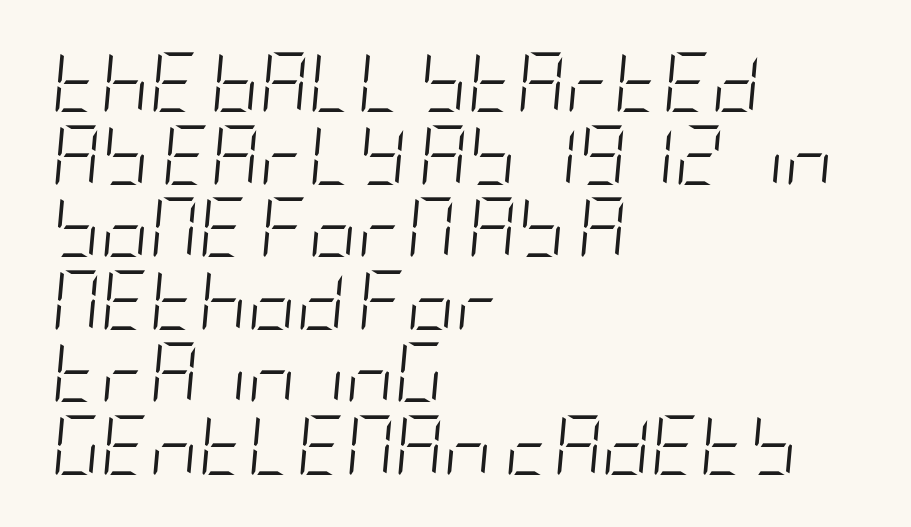
{"italic": "yes", "lean": "right", "slant_degrees": 5, "bold": "no", "weight": "light", "width": "condensed", "stroke_contrast": "low", "x_height": "large", "underline": "no", "align": "left", "line_spacing_ratio": 1.21, "letter_spacing": "normal", "letter_spacing_em": 0.0, "glyph_px": 60}
